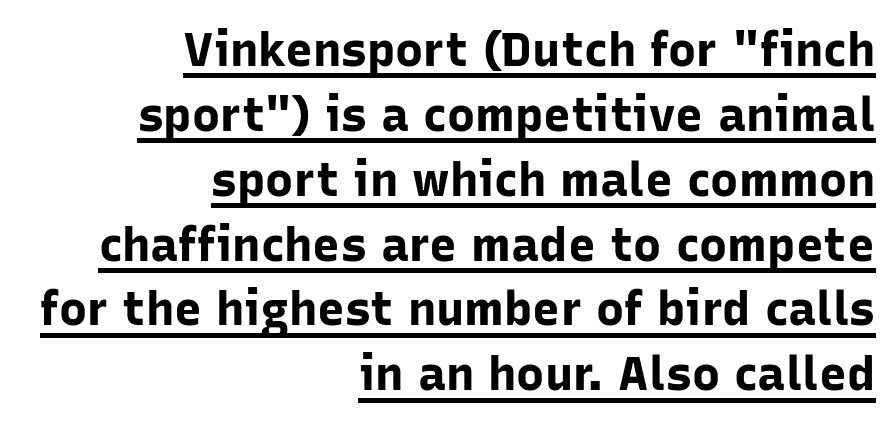
{"serif": "no", "italic": "no", "bold": "yes", "weight": "bold", "width": "normal", "stroke_contrast": "low", "x_height": "medium", "monospaced": "no", "underline": "yes", "align": "right", "line_spacing": "normal", "line_spacing_ratio": 1.38, "letter_spacing": "normal", "letter_spacing_em": 0.0, "glyph_px": 47}
